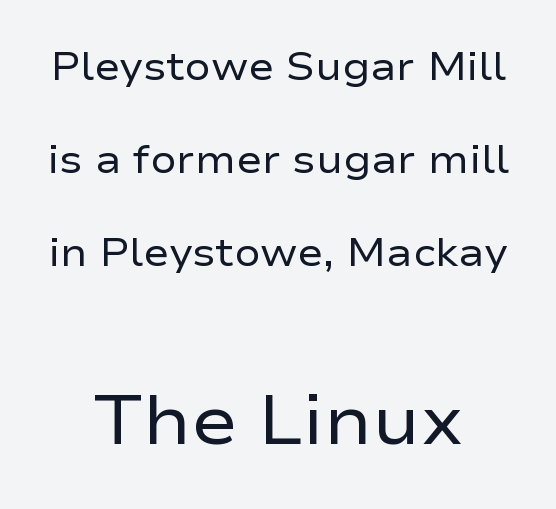
{"serif": "no", "italic": "no", "bold": "no", "weight": "regular", "width": "wide", "stroke_contrast": "low", "x_height": "medium", "monospaced": "no", "underline": "no", "align": "center", "line_spacing": "loose", "line_spacing_ratio": 2.38, "letter_spacing": "normal", "letter_spacing_em": 0.0, "larger_block": "second", "size_ratio": 1.77, "glyph_px": 69}
